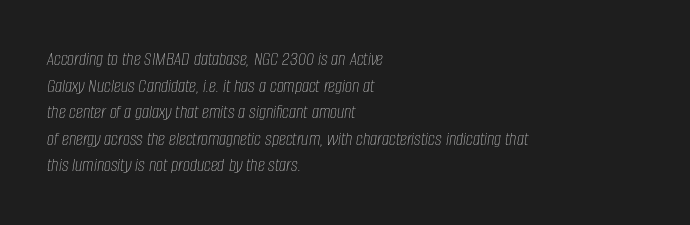
The paragraph has a hard left edge and a soft right edge. The rendering uses a moderate line-height, typical for paragraphs. The font's italic variant was chosen for this text. Standard letterfit; no display-style spreading of the glyphs. Weight: regular or lighter.
